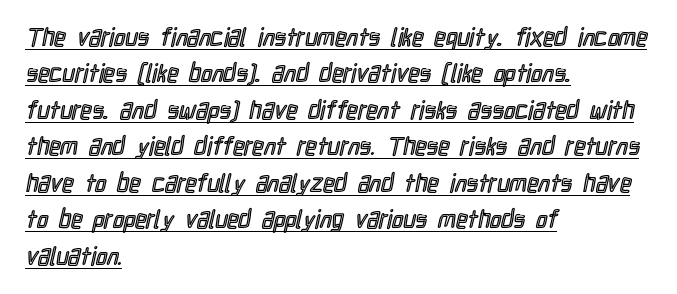
Q: Is the text italic (slanted)? A: Yes.
Q: Is the text underlined? A: Yes.
Q: How is the paragraph aligned? A: Left-aligned.
Q: Is the spacing between letters normal or unusually wide? A: Normal.
Q: Is the spacing between lines tight, normal or loose? A: Normal.
